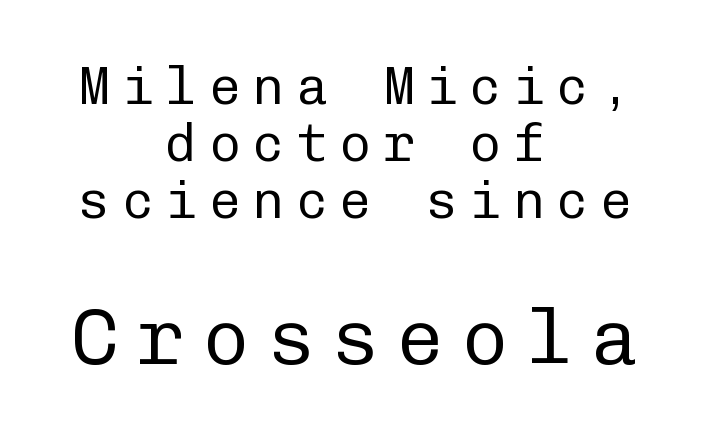
{"serif": "no", "italic": "no", "bold": "no", "weight": "regular", "width": "normal", "stroke_contrast": "low", "x_height": "medium", "monospaced": "yes", "underline": "no", "align": "center", "line_spacing": "tight", "line_spacing_ratio": 1.08, "letter_spacing": "wide", "letter_spacing_em": 0.22, "larger_block": "second", "size_ratio": 1.49, "glyph_px": 79}
